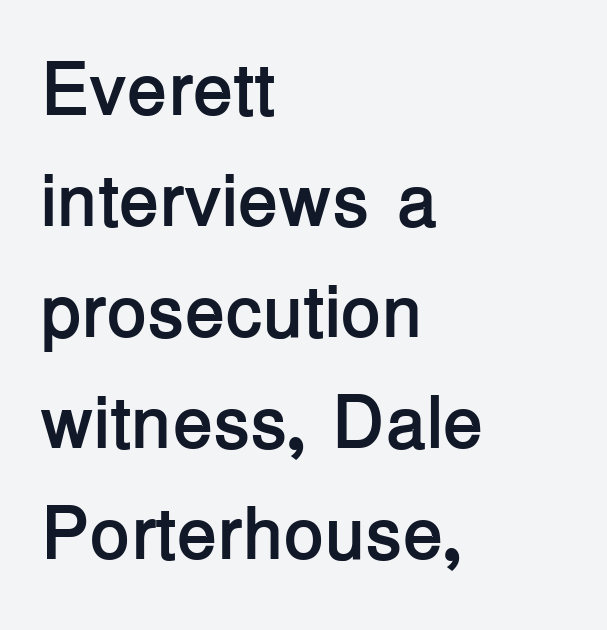
{"serif": "no", "italic": "no", "bold": "yes", "weight": "semibold", "width": "normal", "stroke_contrast": "low", "x_height": "medium", "monospaced": "no", "underline": "no", "align": "left", "line_spacing": "normal", "line_spacing_ratio": 1.5, "letter_spacing": "normal", "letter_spacing_em": 0.0, "glyph_px": 74}
